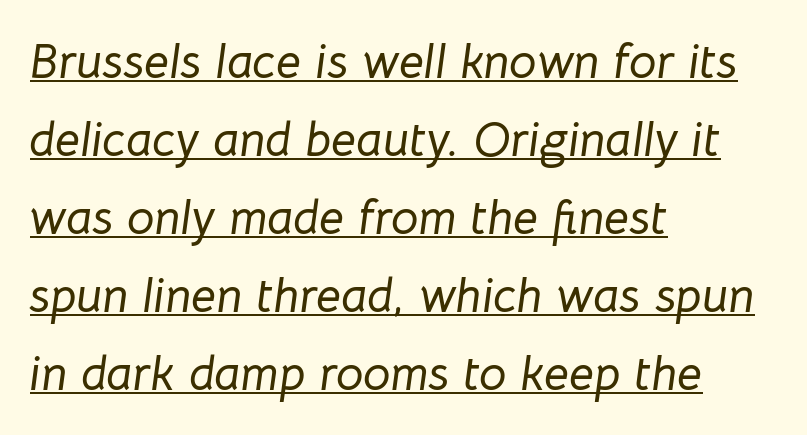
{"italic": "yes", "lean": "right", "slant_degrees": 8, "width": "normal", "stroke_contrast": "low", "x_height": "medium", "monospaced": "no", "underline": "yes", "align": "left", "line_spacing": "normal", "line_spacing_ratio": 1.59, "letter_spacing": "normal", "letter_spacing_em": 0.0, "glyph_px": 49}
